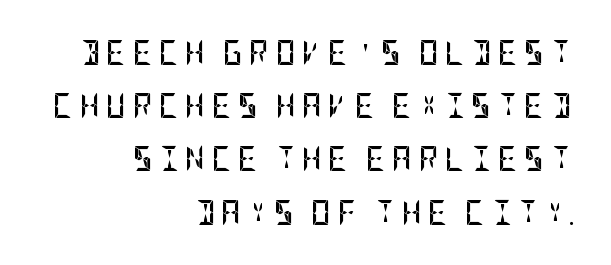
{"italic": "no", "bold": "yes", "underline": "no", "align": "right", "line_spacing": "loose", "line_spacing_ratio": 2.13, "letter_spacing": "wide", "letter_spacing_em": 0.24, "glyph_px": 25}
